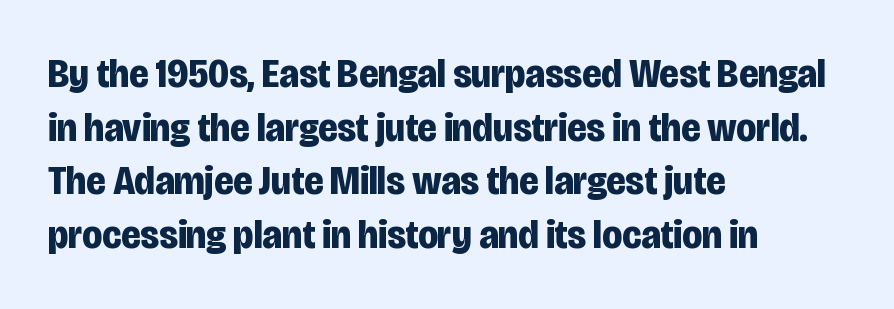
Q: Is the text bold? A: Yes.
Q: Is the text italic (slanted)? A: No, it is upright.
Q: Is the typeface a serif or a sans-serif typeface? A: Sans-serif.
Q: Is the text underlined? A: No.
Q: How is the paragraph aligned? A: Left-aligned.
Q: Is the spacing between letters normal or unusually wide? A: Normal.
Q: Is the spacing between lines tight, normal or loose? A: Normal.
Q: Width (condensed, normal, or wide)? A: Condensed.
Q: Stroke contrast? A: Low.
Q: x-height? A: Large.
Q: Monospaced? A: No.
